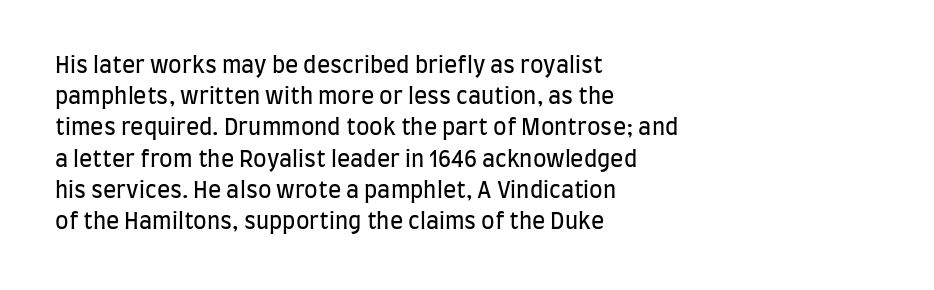
Every row of glyphs begins at an identical x-position on the left. The typesetting does not lean heavy: it is not bold. One glance says typical: line gaps are just what's usual. Underlining? Definitely not there.
